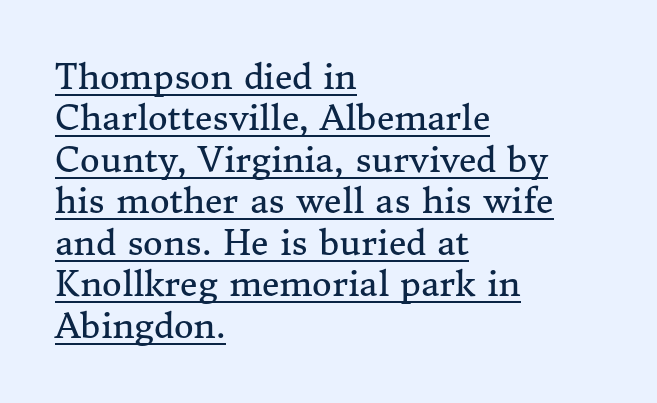
{"serif": "yes", "italic": "no", "bold": "no", "weight": "regular", "width": "normal", "stroke_contrast": "medium", "x_height": "medium", "monospaced": "no", "underline": "yes", "align": "left", "line_spacing_ratio": 1.22, "letter_spacing": "normal", "letter_spacing_em": 0.0, "glyph_px": 34}
